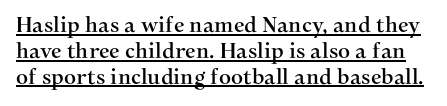
{"italic": "no", "underline": "yes", "line_spacing_ratio": 1.23, "letter_spacing": "normal", "letter_spacing_em": 0.0, "glyph_px": 21}
